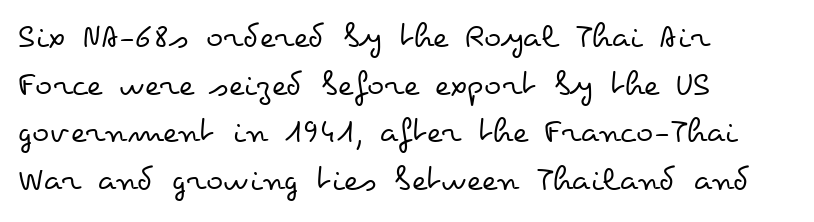
Q: Is the text bold? A: No.
Q: Is the text italic (slanted)? A: No, it is upright.
Q: Is the text underlined? A: No.
Q: How is the paragraph aligned? A: Left-aligned.
Q: Is the spacing between letters normal or unusually wide? A: Normal.
Q: Is the spacing between lines tight, normal or loose? A: Normal.
Q: Width (condensed, normal, or wide)? A: Wide.
Q: Stroke contrast? A: Low.
Q: x-height? A: Small.
Q: Monospaced? A: No.
